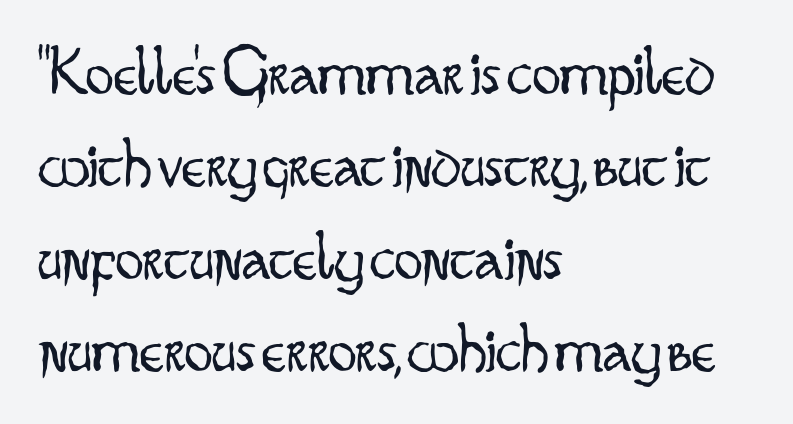
Q: Is the text bold? A: No.
Q: Is the text italic (slanted)? A: No, it is upright.
Q: Is the typeface a serif or a sans-serif typeface? A: Sans-serif.
Q: Is the text underlined? A: No.
Q: How is the paragraph aligned? A: Left-aligned.
Q: Is the spacing between letters normal or unusually wide? A: Normal.
Q: Is the spacing between lines tight, normal or loose? A: Normal.
Q: Width (condensed, normal, or wide)? A: Condensed.
Q: Stroke contrast? A: Low.
Q: x-height? A: Small.
Q: Monospaced? A: No.
